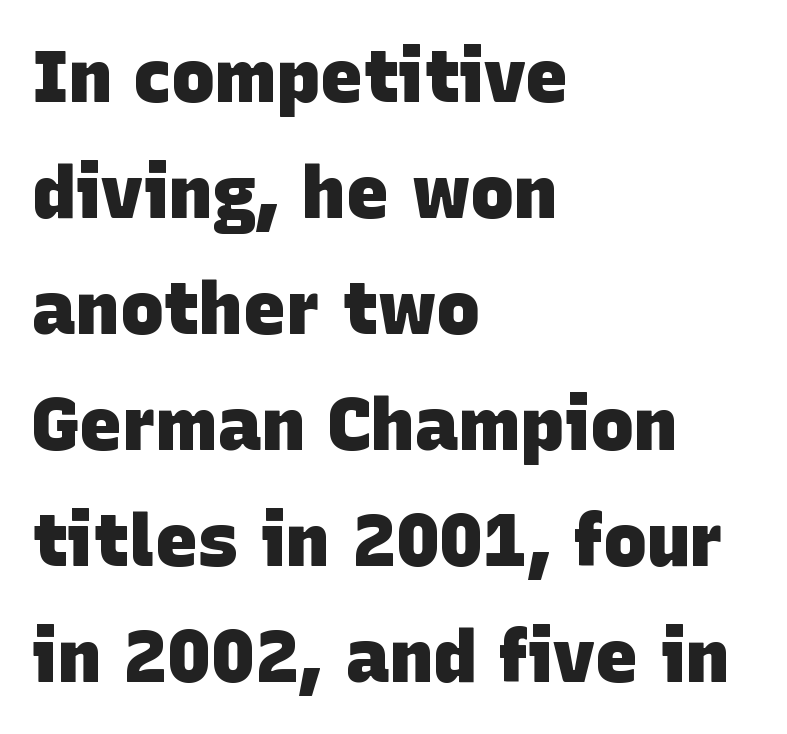
{"serif": "no", "bold": "yes", "weight": "heavy", "width": "normal", "stroke_contrast": "low", "x_height": "large", "monospaced": "no", "underline": "no", "align": "left", "line_spacing": "normal", "line_spacing_ratio": 1.59, "letter_spacing": "normal", "letter_spacing_em": 0.0, "glyph_px": 73}
